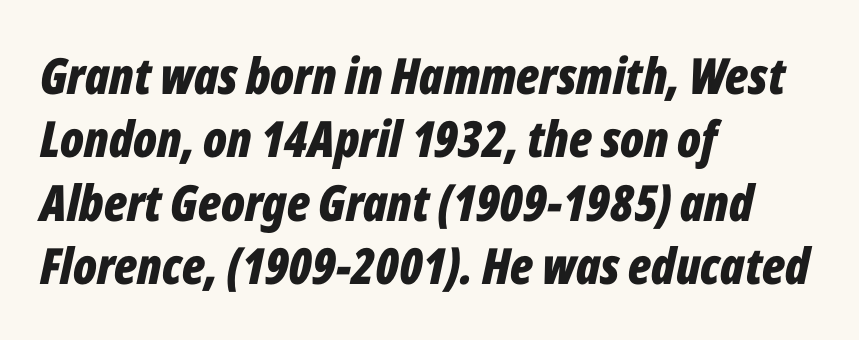
{"italic": "yes", "lean": "right", "slant_degrees": 12, "bold": "yes", "weight": "bold", "width": "condensed", "stroke_contrast": "low", "x_height": "medium", "monospaced": "no", "underline": "no", "align": "left", "line_spacing": "normal", "line_spacing_ratio": 1.27, "letter_spacing": "normal", "letter_spacing_em": 0.0, "glyph_px": 50}
